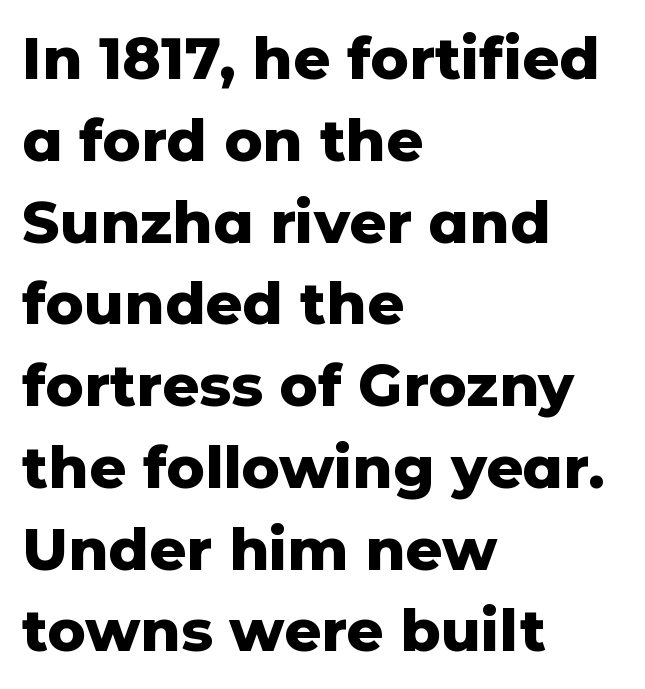
{"serif": "no", "italic": "no", "bold": "yes", "weight": "heavy", "width": "normal", "stroke_contrast": "low", "x_height": "medium", "monospaced": "no", "underline": "no", "align": "left", "line_spacing": "normal", "line_spacing_ratio": 1.41, "letter_spacing": "normal", "letter_spacing_em": 0.0, "glyph_px": 58}
